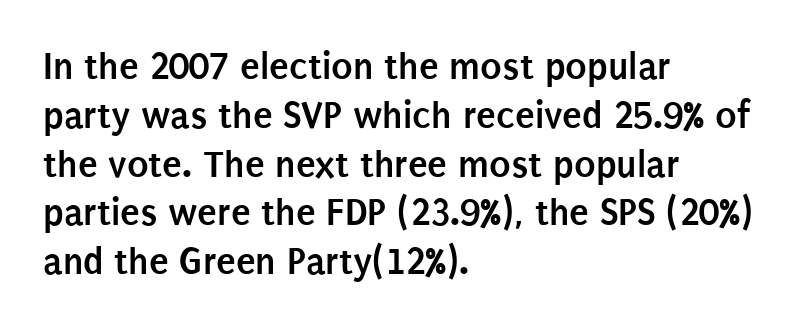
Q: Is the text bold? A: Yes.
Q: Is the text italic (slanted)? A: No, it is upright.
Q: Is the typeface a serif or a sans-serif typeface? A: Sans-serif.
Q: Is the text underlined? A: No.
Q: How is the paragraph aligned? A: Left-aligned.
Q: Is the spacing between letters normal or unusually wide? A: Normal.
Q: Width (condensed, normal, or wide)? A: Condensed.
Q: Stroke contrast? A: Low.
Q: x-height? A: Large.
Q: Monospaced? A: No.
